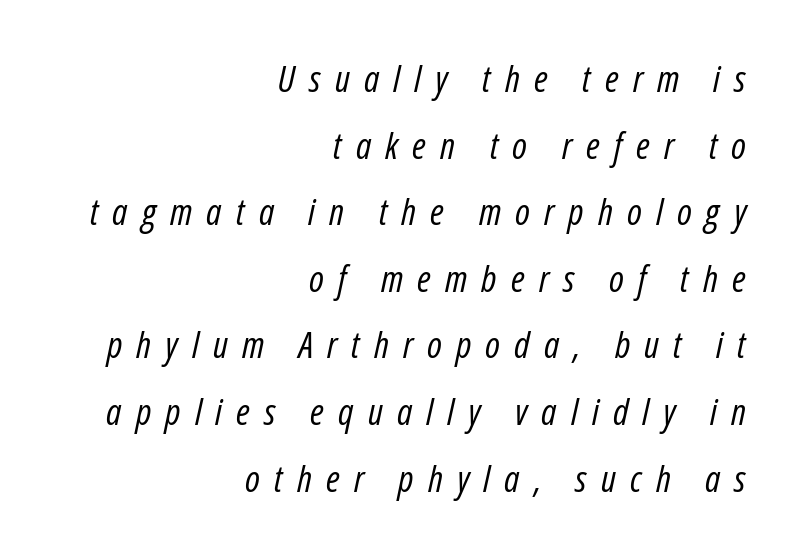
The image shows 37 px regular-weight, condensed type, italic (leaning right); set right-aligned, line spacing 1.8x, unusually wide letter spacing (+0.38 em), not underlined; low stroke contrast and a medium x-height.
